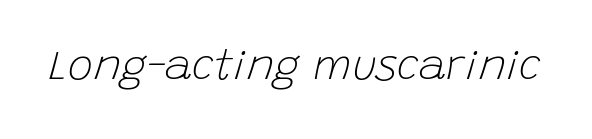
The image shows 42 px light type, italic (leaning right); set normal letter spacing, not underlined; low stroke contrast and a large x-height.
